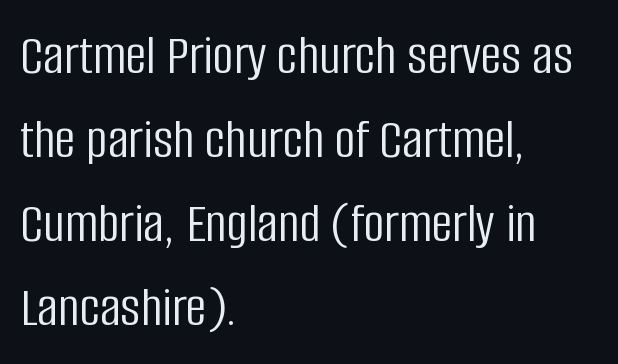
The image shows 58 px light, condensed sans-serif type, upright; set left-aligned, normal line spacing (1.45x), normal letter spacing, not underlined; low stroke contrast and a large x-height.
